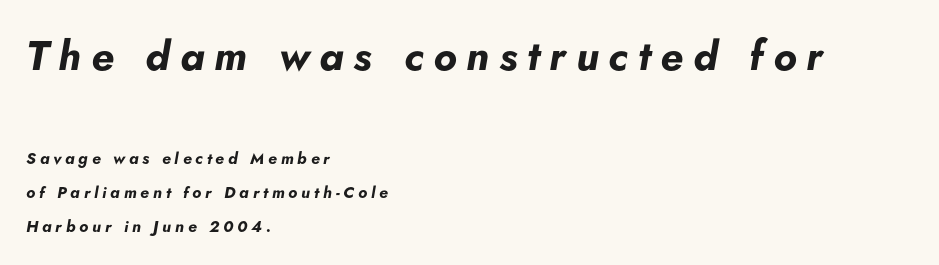
{"italic": "yes", "lean": "right", "slant_degrees": 5, "bold": "yes", "weight": "bold", "width": "normal", "stroke_contrast": "low", "x_height": "small", "monospaced": "no", "underline": "no", "align": "left", "line_spacing": "loose", "line_spacing_ratio": 2.13, "letter_spacing": "wide", "letter_spacing_em": 0.24, "larger_block": "first", "size_ratio": 2.56, "glyph_px": 41}
